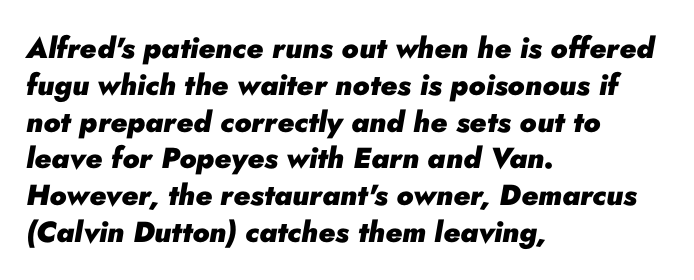
Q: Is the text bold? A: Yes.
Q: Is the text italic (slanted)? A: Yes, it leans right by about 10 degrees.
Q: Is the text underlined? A: No.
Q: How is the paragraph aligned? A: Left-aligned.
Q: Is the spacing between letters normal or unusually wide? A: Normal.
Q: Is the spacing between lines tight, normal or loose? A: Normal.
Q: Width (condensed, normal, or wide)? A: Normal.
Q: Stroke contrast? A: Low.
Q: x-height? A: Small.
Q: Monospaced? A: No.
